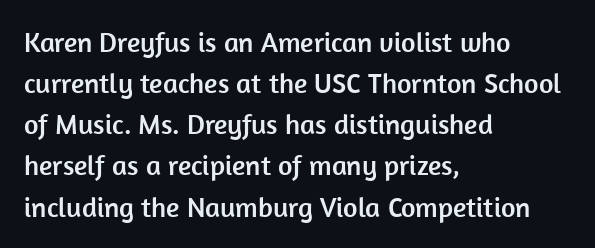
Q: Is the text italic (slanted)? A: No, it is upright.
Q: Is the typeface a serif or a sans-serif typeface? A: Sans-serif.
Q: Is the text underlined? A: No.
Q: How is the paragraph aligned? A: Left-aligned.
Q: Is the spacing between letters normal or unusually wide? A: Normal.
Q: Is the spacing between lines tight, normal or loose? A: Normal.
Q: Width (condensed, normal, or wide)? A: Normal.
Q: Stroke contrast? A: Low.
Q: x-height? A: Medium.
Q: Monospaced? A: No.
